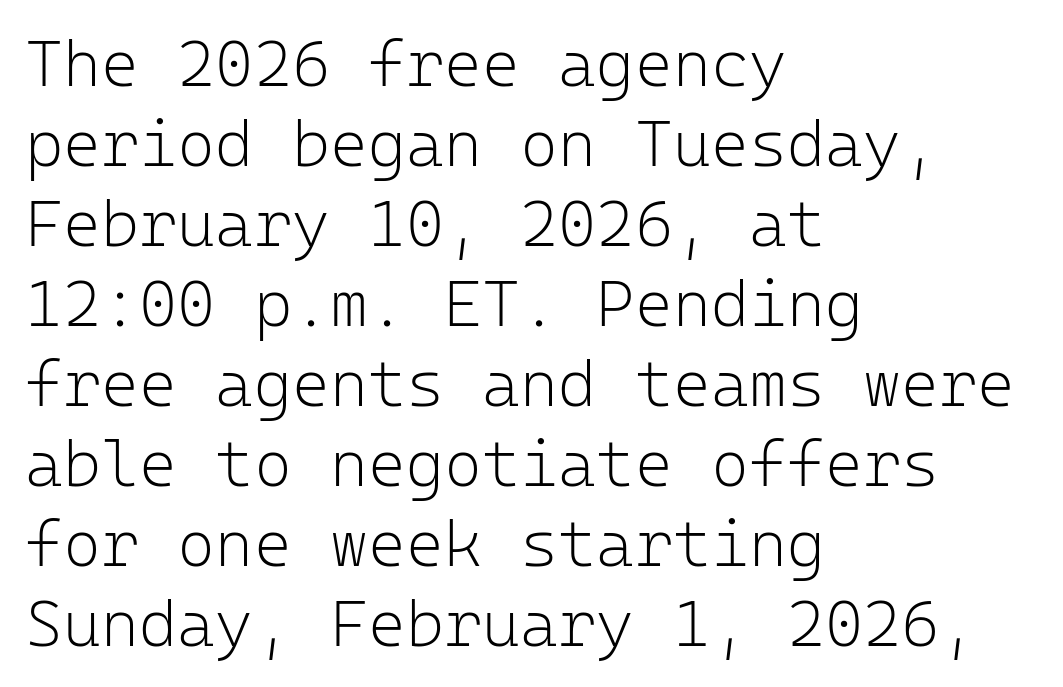
{"serif": "no", "italic": "no", "bold": "no", "weight": "light", "width": "normal", "stroke_contrast": "low", "x_height": "medium", "monospaced": "yes", "underline": "no", "align": "left", "line_spacing_ratio": 1.23, "letter_spacing": "normal", "letter_spacing_em": 0.0, "glyph_px": 65}
